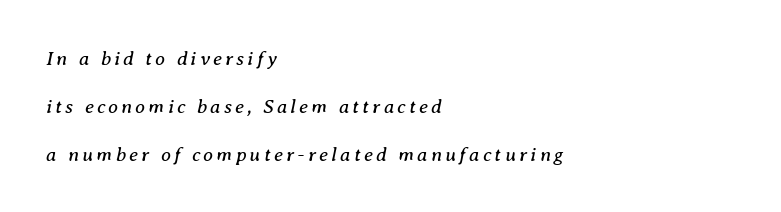
The image shows 20 px text type, italic (leaning right); set left-aligned, loose line spacing (2.4x), not underlined.
